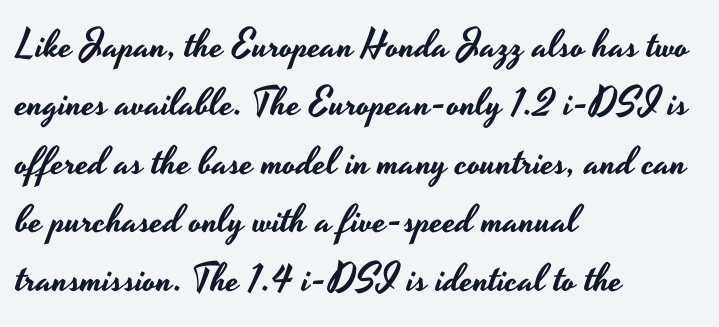
A typesetter would label this face a sans. Each letter keeps its own natural width here, so spacing adapts to shape. Leading: standard.
